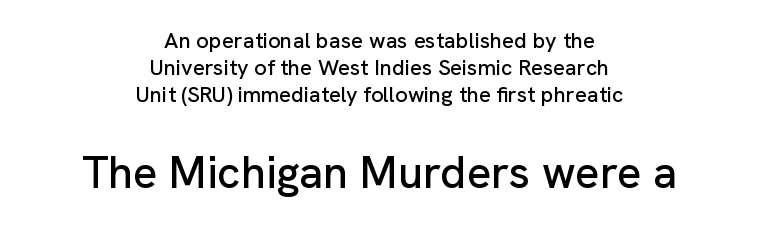
Q: Is the text italic (slanted)? A: No, it is upright.
Q: Is the typeface a serif or a sans-serif typeface? A: Sans-serif.
Q: Is the text underlined? A: No.
Q: How is the paragraph aligned? A: Centered.
Q: Is the spacing between letters normal or unusually wide? A: Normal.
Q: Which block of text is set in a larger size, the first (top) or the second (bottom)? A: The second (bottom) one.
Q: Width (condensed, normal, or wide)? A: Normal.
Q: Stroke contrast? A: Low.
Q: x-height? A: Medium.
Q: Monospaced? A: No.
